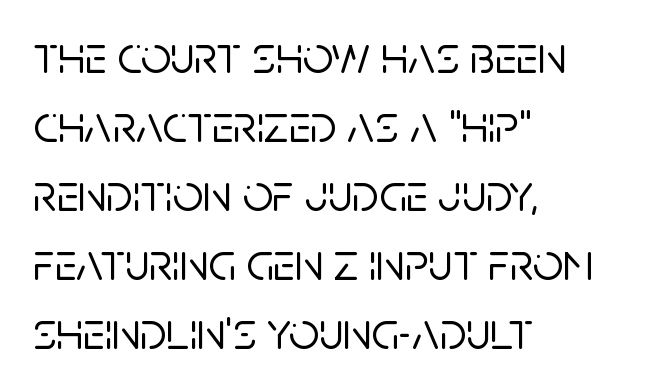
This is the regular roman posture of the typeface. The vertical gap from one line to the next is medium. Here the designer chose a conventional face with non-uniform glyph widths. The zone under the glyphs is completely vacant. This rendering employs a face without finishing strokes, i.e., a sans-serif.
